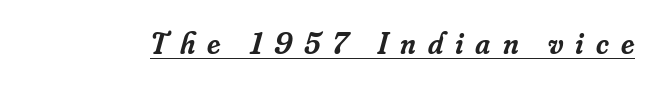
Stroke terminals: seriffed. The face used here is proportionally spaced, like ordinary book or web type. The lettering is marked with a stroke running underneath it. Typesetter's note: demi weight, one step under bold. Characters are canted at an angle relative to the baseline's perpendicular.
